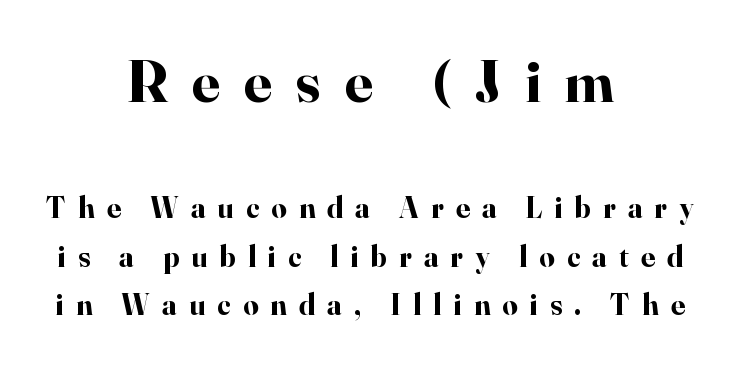
The image shows 60 px bold serif type, upright; set centered, normal line spacing (1.62x), unusually wide letter spacing (+0.41 em), not underlined; the first (top) block is 2.0x larger; high stroke contrast and a small x-height.
